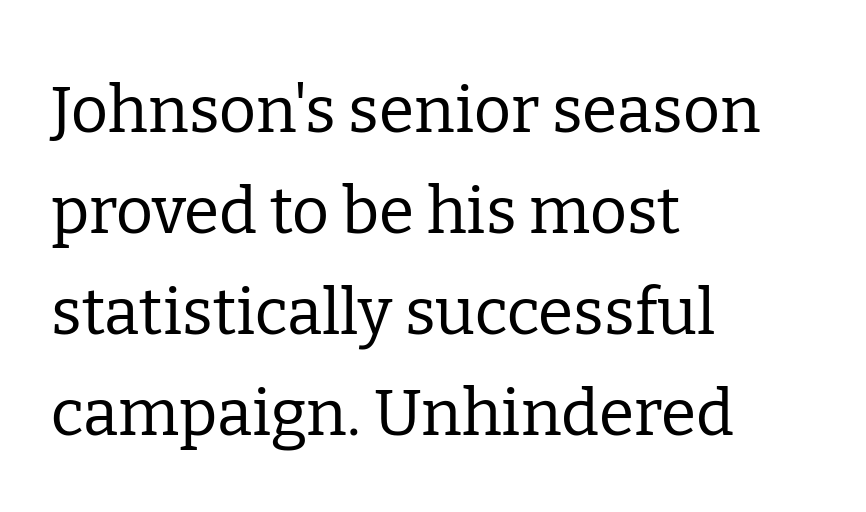
Q: Is the text bold? A: No.
Q: Is the text italic (slanted)? A: No, it is upright.
Q: Is the typeface a serif or a sans-serif typeface? A: Serif.
Q: Is the text underlined? A: No.
Q: How is the paragraph aligned? A: Left-aligned.
Q: Is the spacing between letters normal or unusually wide? A: Normal.
Q: Is the spacing between lines tight, normal or loose? A: Normal.
Q: Width (condensed, normal, or wide)? A: Normal.
Q: Stroke contrast? A: Low.
Q: x-height? A: Medium.
Q: Monospaced? A: No.
